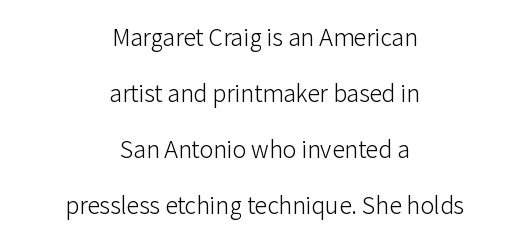
The image shows 23 px text type, upright; set centered, loose line spacing (2.43x), normal letter spacing, not underlined.
